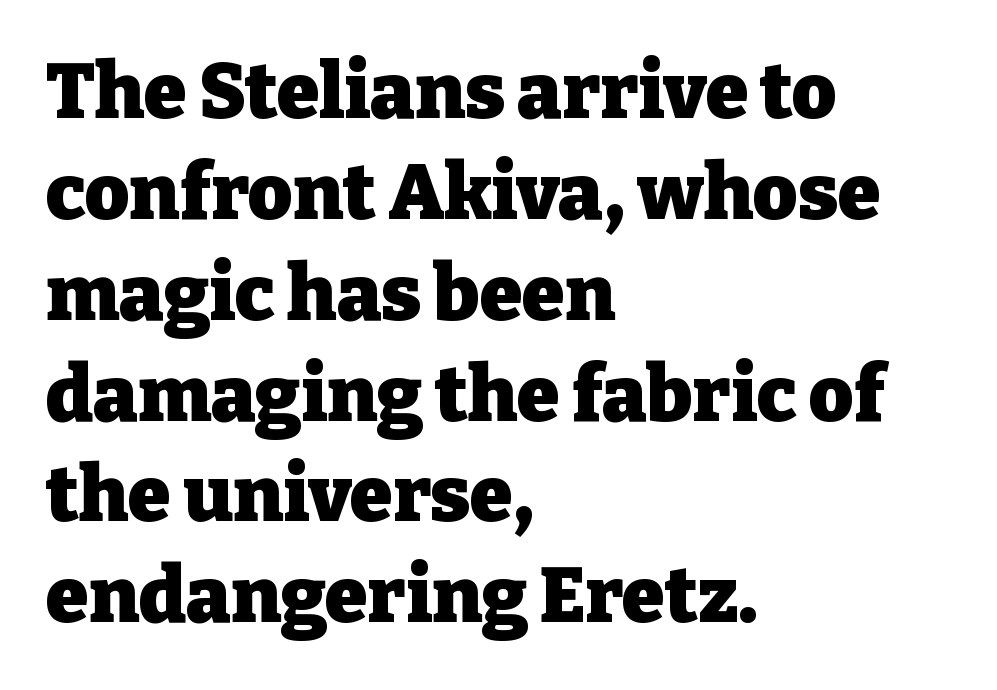
{"serif": "yes", "italic": "no", "bold": "yes", "weight": "heavy", "width": "normal", "stroke_contrast": "low", "x_height": "medium", "monospaced": "no", "underline": "no", "align": "left", "line_spacing": "normal", "line_spacing_ratio": 1.31, "letter_spacing": "normal", "letter_spacing_em": 0.0, "glyph_px": 77}
